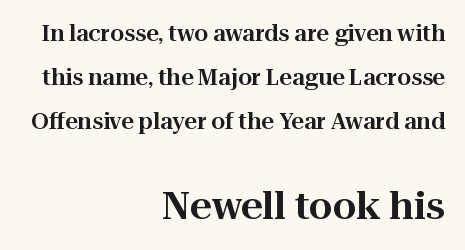
Q: Is the text italic (slanted)? A: No, it is upright.
Q: Is the typeface a serif or a sans-serif typeface? A: Serif.
Q: Is the text underlined? A: No.
Q: How is the paragraph aligned? A: Right-aligned.
Q: Is the spacing between letters normal or unusually wide? A: Normal.
Q: Is the spacing between lines tight, normal or loose? A: Loose.
Q: Which block of text is set in a larger size, the first (top) or the second (bottom)? A: The second (bottom) one.
Q: Width (condensed, normal, or wide)? A: Normal.
Q: Stroke contrast? A: High.
Q: x-height? A: Medium.
Q: Monospaced? A: No.
